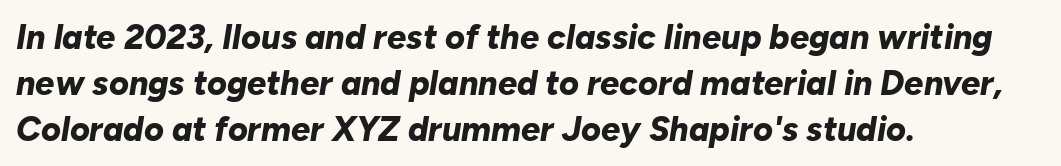
{"italic": "yes", "lean": "right", "slant_degrees": 10, "bold": "yes", "weight": "bold", "width": "normal", "stroke_contrast": "low", "x_height": "medium", "monospaced": "no", "underline": "no", "align": "left", "line_spacing": "normal", "line_spacing_ratio": 1.35, "letter_spacing": "normal", "letter_spacing_em": 0.0, "glyph_px": 34}
